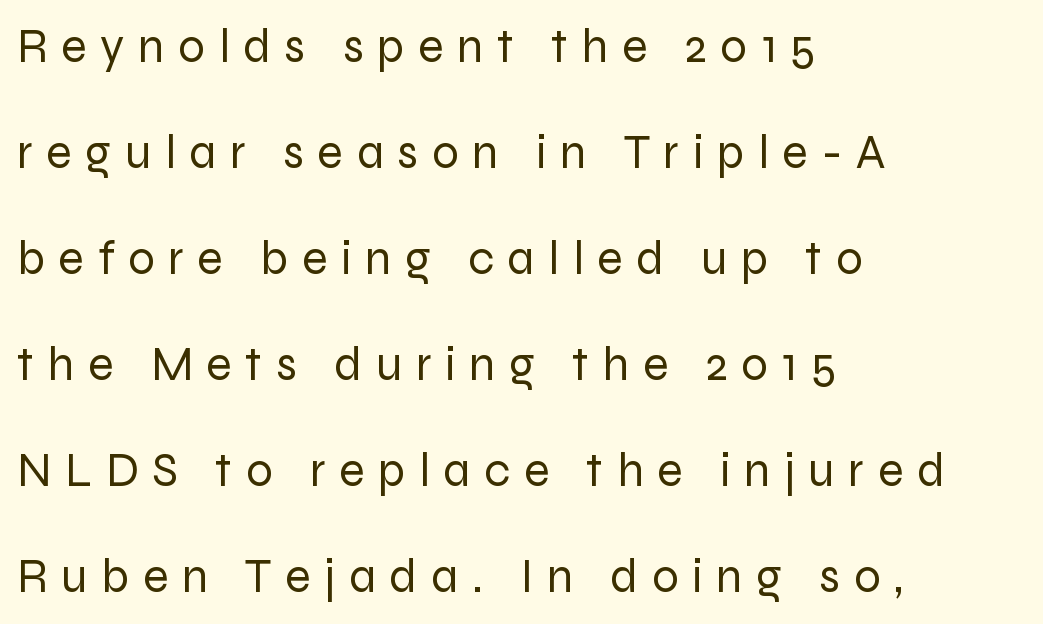
{"serif": "no", "italic": "no", "bold": "no", "weight": "regular", "width": "normal", "stroke_contrast": "low", "x_height": "medium", "monospaced": "no", "underline": "no", "align": "left", "line_spacing": "loose", "line_spacing_ratio": 2.21, "letter_spacing": "wide", "letter_spacing_em": 0.28, "glyph_px": 48}
